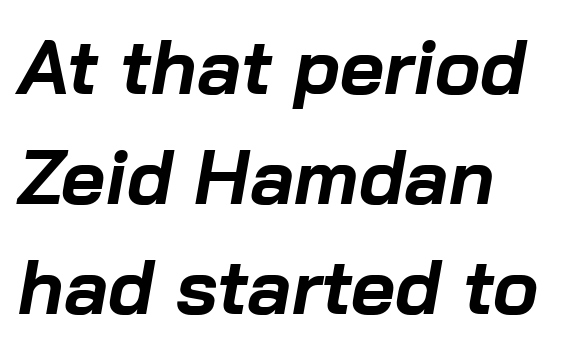
Q: Is the text bold? A: Yes.
Q: Is the text italic (slanted)? A: Yes, it leans right by about 10 degrees.
Q: Is the text underlined? A: No.
Q: How is the paragraph aligned? A: Left-aligned.
Q: Is the spacing between letters normal or unusually wide? A: Normal.
Q: Is the spacing between lines tight, normal or loose? A: Normal.
Q: Width (condensed, normal, or wide)? A: Normal.
Q: Stroke contrast? A: Low.
Q: x-height? A: Medium.
Q: Monospaced? A: No.
